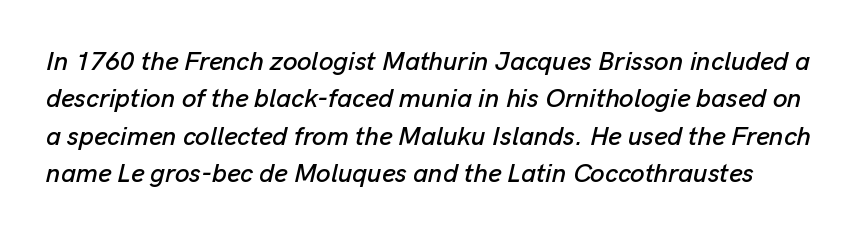
Q: Is the text italic (slanted)? A: Yes, it leans right by about 13 degrees.
Q: Is the text underlined? A: No.
Q: Is the spacing between letters normal or unusually wide? A: Normal.
Q: Is the spacing between lines tight, normal or loose? A: Normal.
